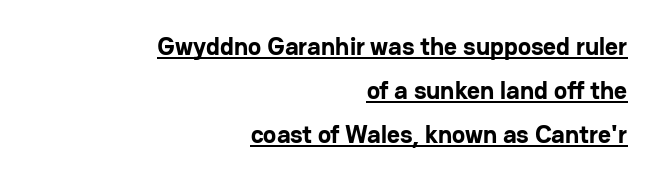
{"italic": "no", "bold": "yes", "underline": "yes", "align": "right", "line_spacing_ratio": 1.76, "letter_spacing": "normal", "letter_spacing_em": 0.0, "glyph_px": 25}
